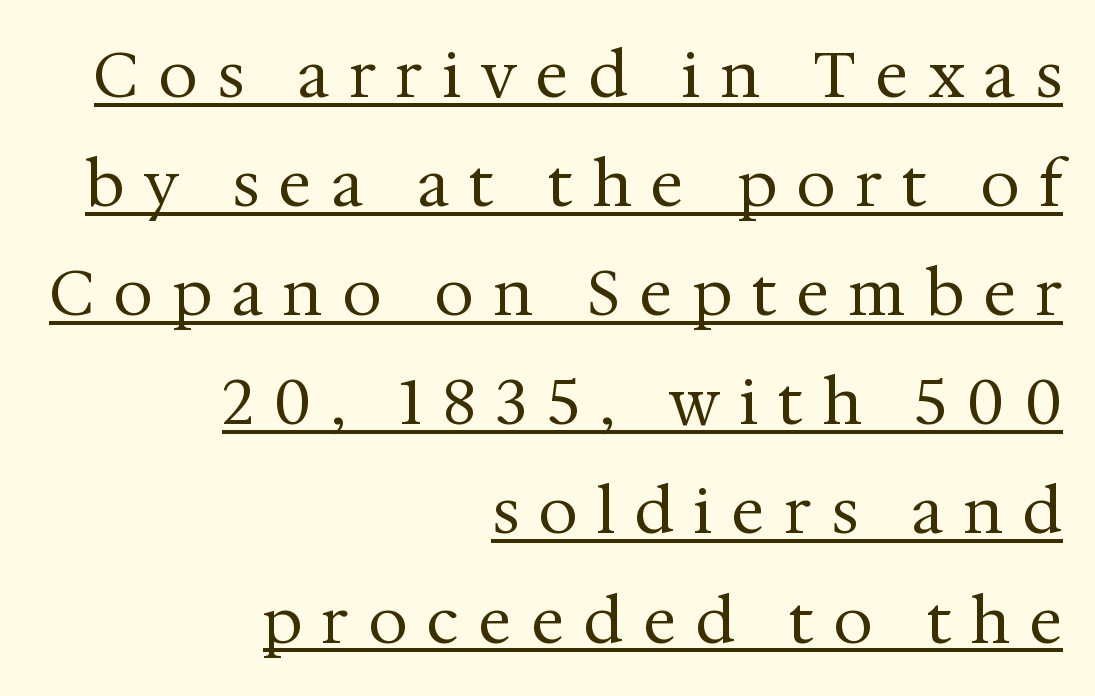
The image shows 62 px regular-weight serif type, upright; set right-aligned, line spacing 1.76x, unusually wide letter spacing (+0.33 em), underlined; medium stroke contrast and a medium x-height.
